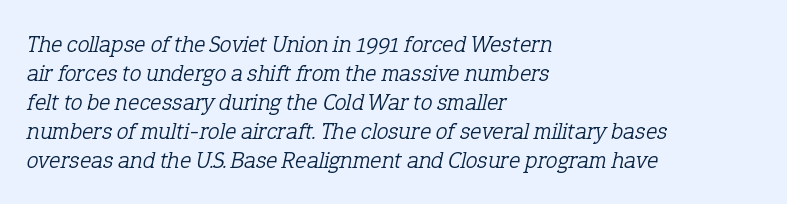
{"italic": "yes", "lean": "right", "slant_degrees": 12, "bold": "no", "underline": "no", "align": "left", "line_spacing_ratio": 1.21, "letter_spacing": "normal", "letter_spacing_em": 0.0, "glyph_px": 24}
